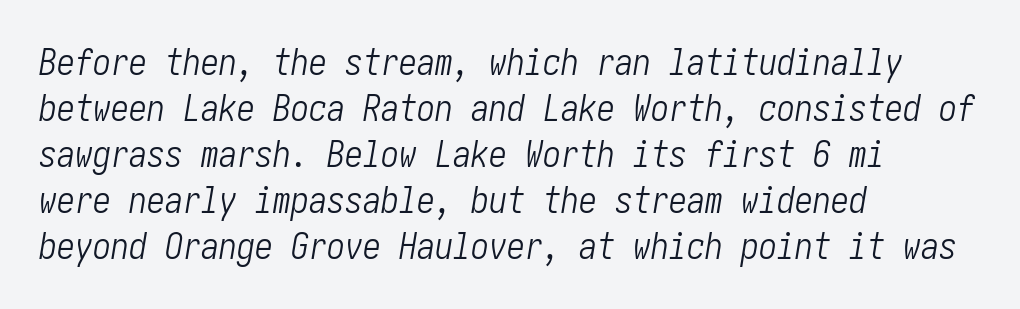
{"italic": "yes", "lean": "right", "slant_degrees": 10, "bold": "no", "weight": "light", "width": "condensed", "stroke_contrast": "low", "x_height": "medium", "underline": "no", "align": "left", "line_spacing": "normal", "line_spacing_ratio": 1.28, "letter_spacing": "normal", "letter_spacing_em": 0.0, "glyph_px": 36}
